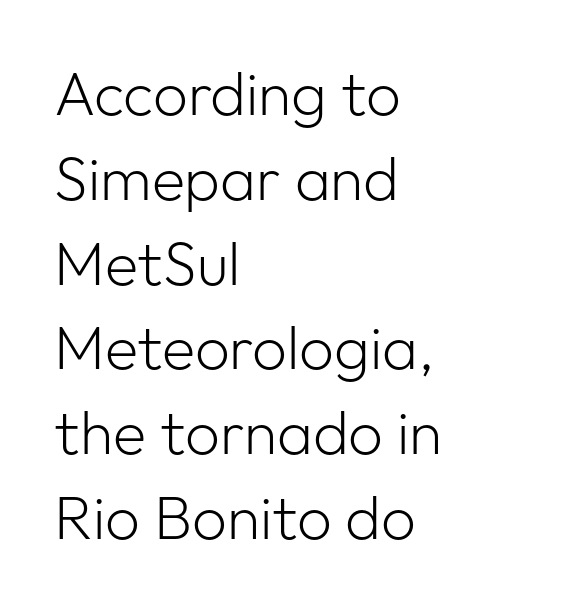
The image shows 61 px light sans-serif type, upright; set left-aligned, normal line spacing (1.39x), normal letter spacing, not underlined; low stroke contrast and a medium x-height.
